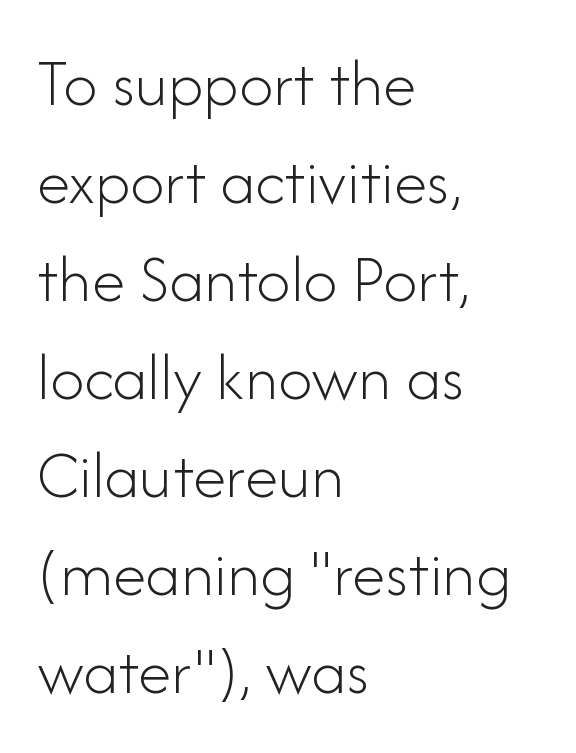
Font category for this specimen: sans-serif. A classic flush-left, rag-right setting is used for this passage. Horizontal bands of white between lines are of average thickness. The strokes carry an ordinary text weight at most. Between one letter and the next there's only the usual sliver of space.
